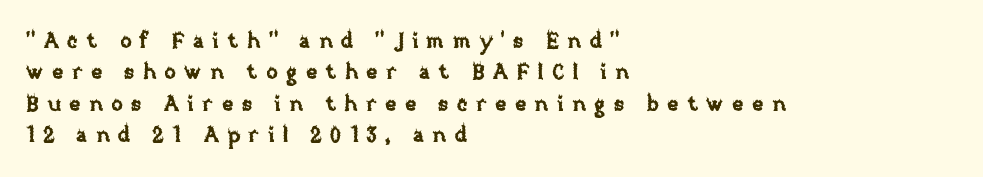
{"italic": "no", "underline": "no", "align": "left", "line_spacing": "normal", "line_spacing_ratio": 1.5, "letter_spacing": "wide", "letter_spacing_em": 0.4, "glyph_px": 21}
